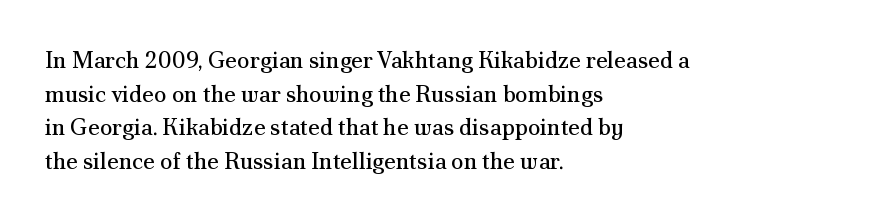
What stands out about the letter spacing? Nothing — it is the standard amount. Type without underlining. You can tell it's not italic because the verticals are truly vertical. Is there much room between lines? A standard amount, neither cramped nor airy.
